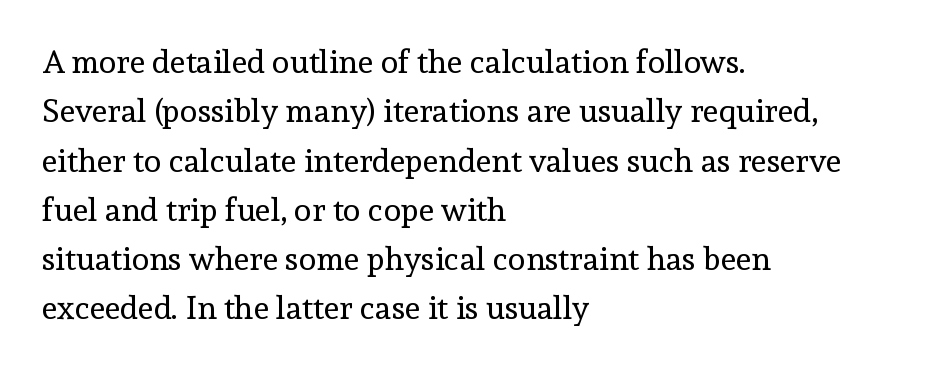
The image shows 32 px regular-weight serif type, upright; set left-aligned, normal line spacing (1.54x), normal letter spacing, not underlined; a medium x-height.
